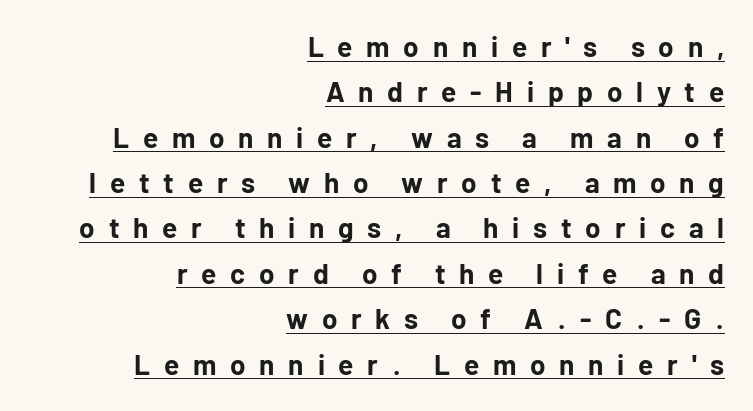
{"serif": "no", "italic": "no", "bold": "yes", "weight": "bold", "width": "normal", "stroke_contrast": "low", "x_height": "medium", "monospaced": "no", "underline": "yes", "align": "right", "line_spacing": "normal", "line_spacing_ratio": 1.62, "letter_spacing": "wide", "letter_spacing_em": 0.49, "glyph_px": 28}
